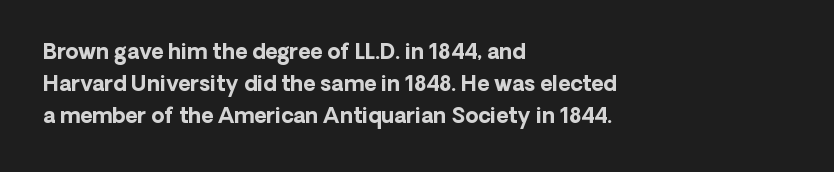
The type sits square on the baseline with zero lean. Summary of weight: heavy, a full bold. Interline gaps are of average width in this sample. The type is set solid horizontally, with unmodified tracking. Underline: absent.
